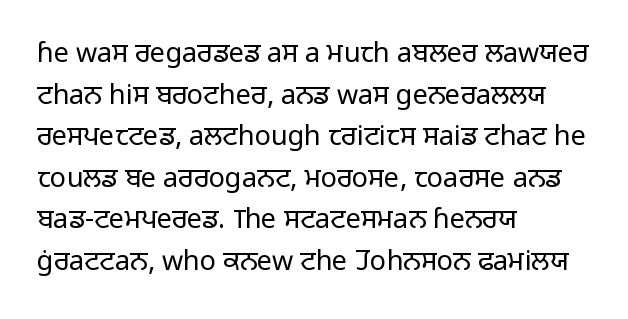
Q: Is the text bold? A: No.
Q: Is the text italic (slanted)? A: No, it is upright.
Q: Is the text underlined? A: No.
Q: How is the paragraph aligned? A: Left-aligned.
Q: Is the spacing between letters normal or unusually wide? A: Normal.
Q: Is the spacing between lines tight, normal or loose? A: Normal.
